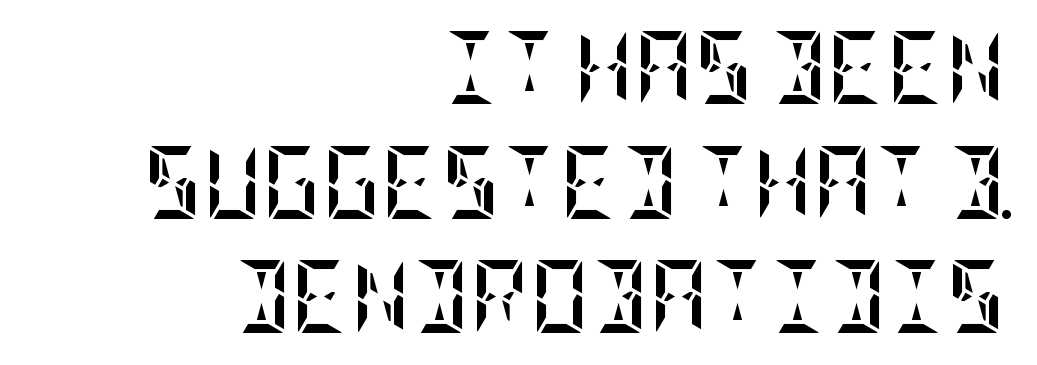
Q: Is the text bold? A: Yes.
Q: Is the text italic (slanted)? A: No, it is upright.
Q: Is the text underlined? A: No.
Q: How is the paragraph aligned? A: Right-aligned.
Q: Is the spacing between letters normal or unusually wide? A: Normal.
Q: Is the spacing between lines tight, normal or loose? A: Normal.
Q: Width (condensed, normal, or wide)? A: Condensed.
Q: Stroke contrast? A: Low.
Q: x-height? A: Large.
